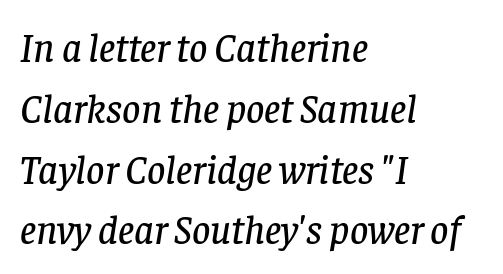
Q: Is the text italic (slanted)? A: Yes, it leans right by about 8 degrees.
Q: Is the typeface a serif or a sans-serif typeface? A: Serif.
Q: Is the text underlined? A: No.
Q: How is the paragraph aligned? A: Left-aligned.
Q: Is the spacing between letters normal or unusually wide? A: Normal.
Q: Is the spacing between lines tight, normal or loose? A: Normal.
Q: Width (condensed, normal, or wide)? A: Normal.
Q: Stroke contrast? A: Low.
Q: x-height? A: Large.
Q: Monospaced? A: No.
